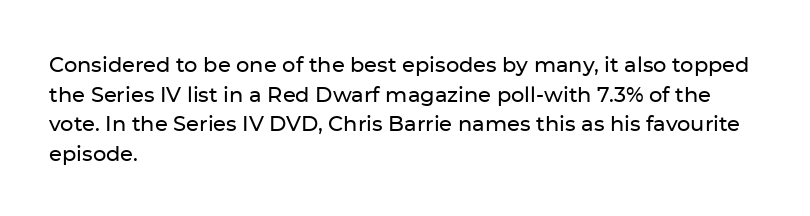
Q: Is the text italic (slanted)? A: No, it is upright.
Q: Is the text underlined? A: No.
Q: How is the paragraph aligned? A: Left-aligned.
Q: Is the spacing between letters normal or unusually wide? A: Normal.
Q: Is the spacing between lines tight, normal or loose? A: Normal.
